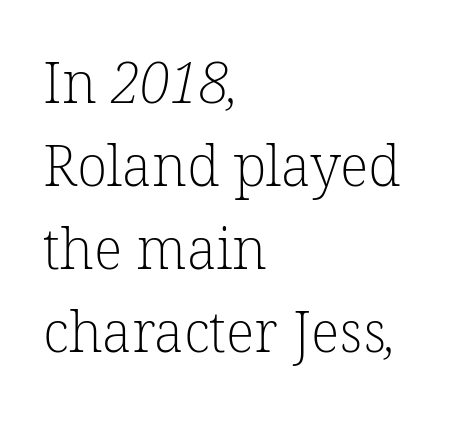
The image shows 56 px light serif type; set left-aligned, normal line spacing (1.48x), normal letter spacing, not underlined; low stroke contrast and a medium x-height.
